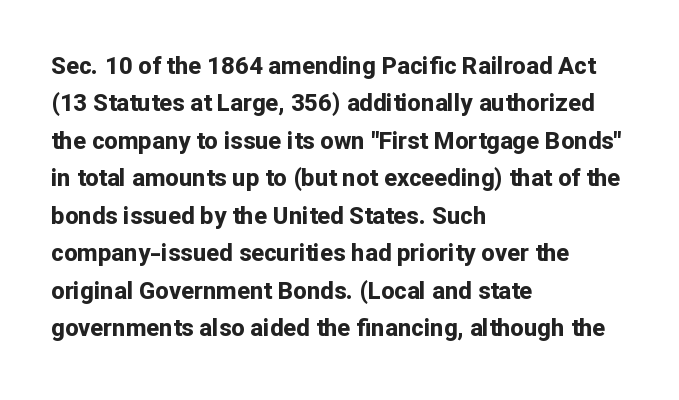
Q: Is the text bold? A: Yes.
Q: Is the text italic (slanted)? A: No, it is upright.
Q: Is the text underlined? A: No.
Q: How is the paragraph aligned? A: Left-aligned.
Q: Is the spacing between letters normal or unusually wide? A: Normal.
Q: Is the spacing between lines tight, normal or loose? A: Normal.
